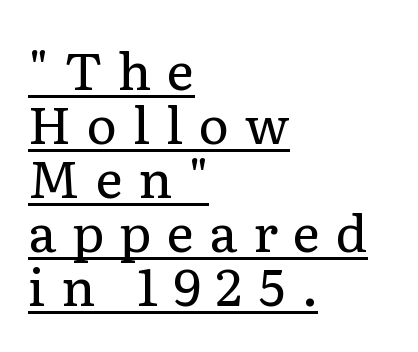
The image shows 52 px regular-weight serif type, upright; set left-aligned, tight line spacing (1.04x), unusually wide letter spacing (+0.3 em), underlined; low stroke contrast and a medium x-height.
